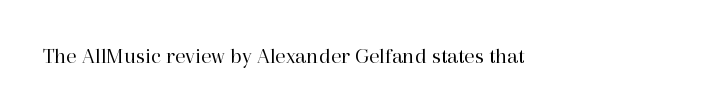
The type is set solid horizontally, with unmodified tracking. Words float on clear page, feet unadorned. A quiet, ordinary-to-light weight characterises the typeface. The type sits square on the baseline with zero lean.
